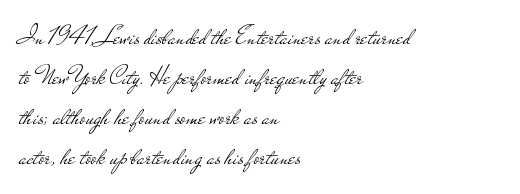
Q: Is the text bold? A: No.
Q: Is the text italic (slanted)? A: Yes.
Q: Is the text underlined? A: No.
Q: How is the paragraph aligned? A: Left-aligned.
Q: Is the spacing between letters normal or unusually wide? A: Normal.
Q: Is the spacing between lines tight, normal or loose? A: Normal.
